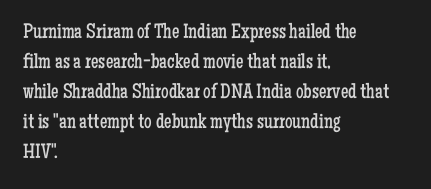
Compared with typical body copy, the letter spacing here is the same. The text block is weighted toward the left margin, trailing off unevenly rightward. The foot of each line stays bare and open. Evenly set lines give the paragraph a standard silhouette. Stroke thickness stays within the range of a standard reading face or lighter.
